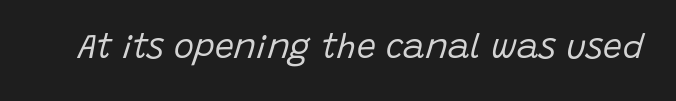
Q: Is the text bold? A: No.
Q: Is the text italic (slanted)? A: Yes, it leans right by about 15 degrees.
Q: Is the text underlined? A: No.
Q: Is the spacing between letters normal or unusually wide? A: Normal.
Q: Width (condensed, normal, or wide)? A: Normal.
Q: Stroke contrast? A: Low.
Q: x-height? A: Large.
Q: Monospaced? A: No.
